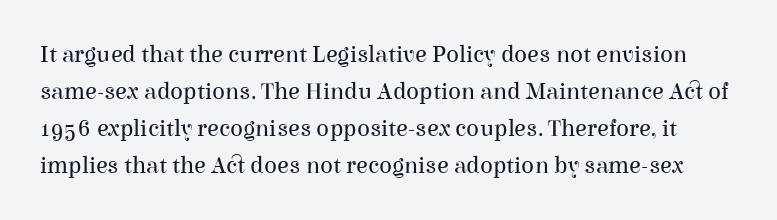
{"italic": "no", "bold": "no", "underline": "no", "line_spacing": "normal", "line_spacing_ratio": 1.54, "letter_spacing": "normal", "letter_spacing_em": 0.0, "glyph_px": 24}
